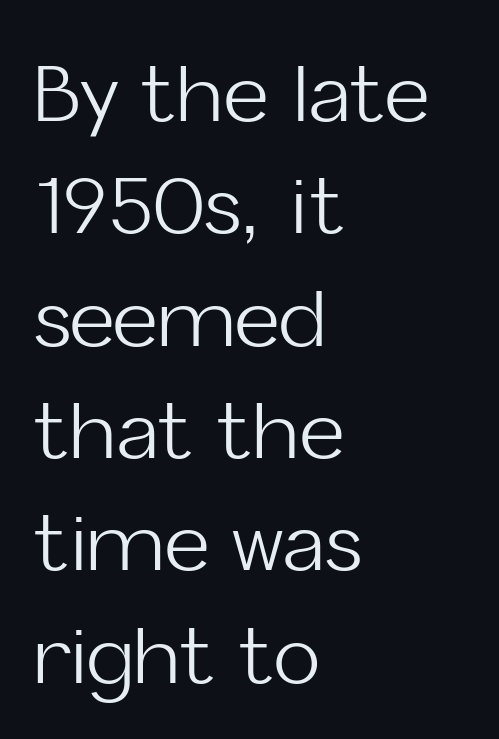
The image shows 78 px light sans-serif type, upright; set left-aligned, normal line spacing (1.44x), normal letter spacing, not underlined; low stroke contrast and a medium x-height.
